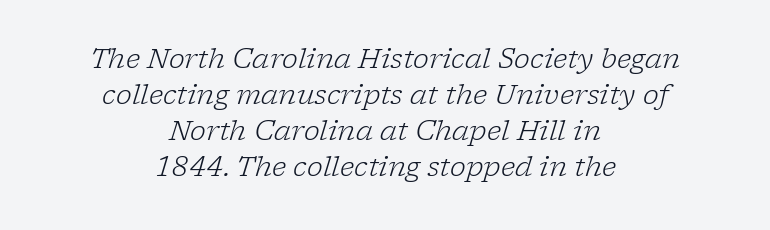
{"italic": "yes", "lean": "right", "slant_degrees": 17, "bold": "no", "underline": "no", "align": "center", "line_spacing": "normal", "line_spacing_ratio": 1.33, "letter_spacing": "normal", "letter_spacing_em": 0.0, "glyph_px": 27}
